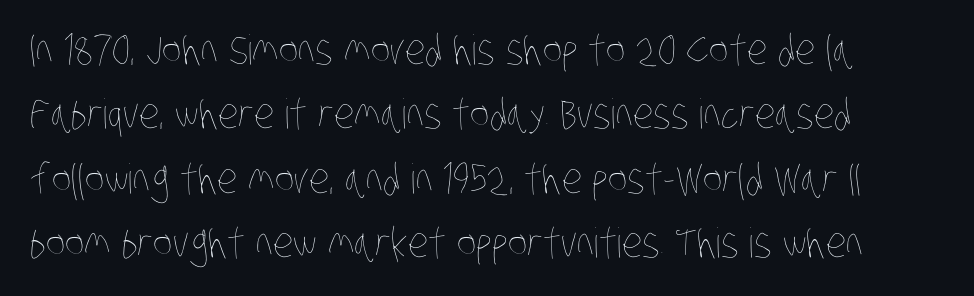
The vertical gap from one line to the next is medium. Between one letter and the next there's only the usual sliver of space. Honestly, there is no underline to notice here at all. Weight class: somewhere from thin through regular.
